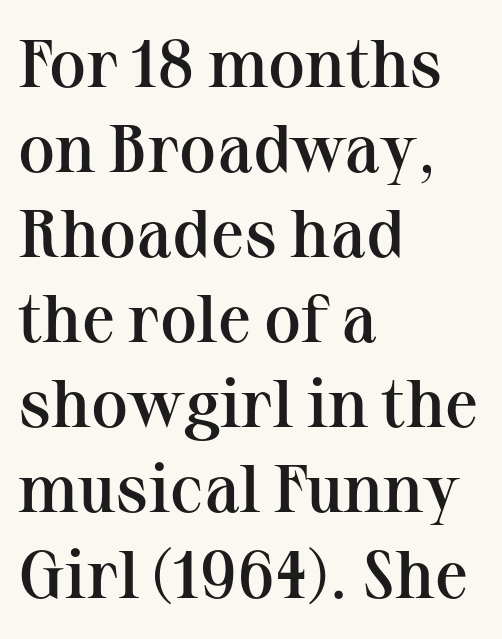
The image shows 67 px semibold serif type, upright; set left-aligned, normal line spacing (1.27x), normal letter spacing, not underlined; medium stroke contrast and a medium x-height.
